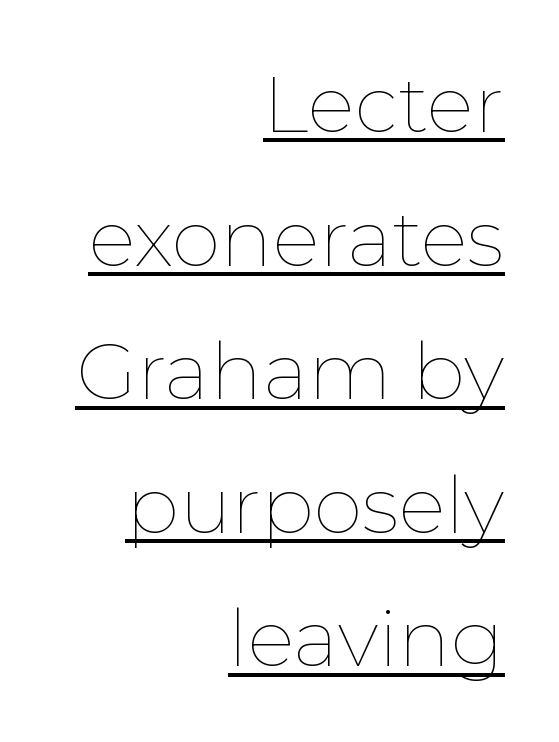
The image shows 79 px thin type, upright; set right-aligned, normal line spacing (1.69x), normal letter spacing, underlined; low stroke contrast and a medium x-height.
